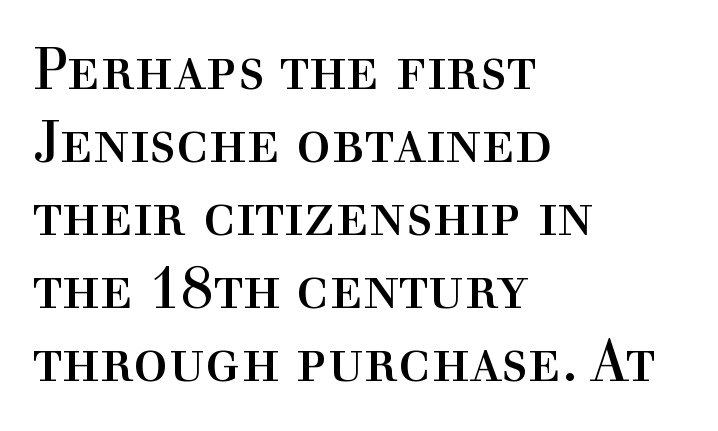
{"serif": "yes", "italic": "no", "bold": "no", "weight": "regular", "width": "normal", "x_height": "medium", "monospaced": "no", "underline": "no", "align": "left", "line_spacing": "normal", "line_spacing_ratio": 1.26, "letter_spacing": "normal", "letter_spacing_em": 0.0, "glyph_px": 58}
